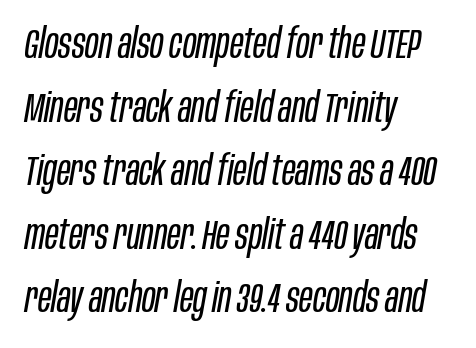
Q: Is the text bold? A: No.
Q: Is the text italic (slanted)? A: Yes, it leans right by about 10 degrees.
Q: Is the text underlined? A: No.
Q: How is the paragraph aligned? A: Left-aligned.
Q: Is the spacing between letters normal or unusually wide? A: Normal.
Q: Is the spacing between lines tight, normal or loose? A: Normal.
Q: Width (condensed, normal, or wide)? A: Condensed.
Q: Stroke contrast? A: Low.
Q: x-height? A: Large.
Q: Monospaced? A: No.
